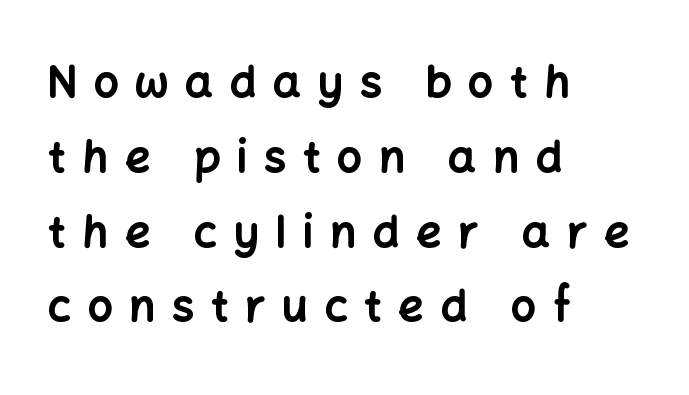
Q: Is the text bold? A: Yes.
Q: Is the text italic (slanted)? A: No, it is upright.
Q: Is the typeface a serif or a sans-serif typeface? A: Sans-serif.
Q: Is the text underlined? A: No.
Q: How is the paragraph aligned? A: Left-aligned.
Q: Is the spacing between letters normal or unusually wide? A: Unusually wide.
Q: Is the spacing between lines tight, normal or loose? A: Normal.
Q: Width (condensed, normal, or wide)? A: Normal.
Q: Stroke contrast? A: Low.
Q: x-height? A: Medium.
Q: Monospaced? A: No.
